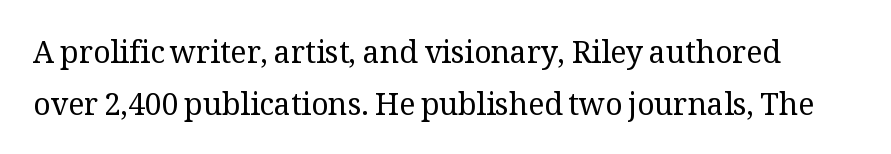
Q: Is the text bold? A: No.
Q: Is the text italic (slanted)? A: No, it is upright.
Q: Is the typeface a serif or a sans-serif typeface? A: Serif.
Q: Is the text underlined? A: No.
Q: Is the spacing between letters normal or unusually wide? A: Normal.
Q: Width (condensed, normal, or wide)? A: Normal.
Q: Stroke contrast? A: Medium.
Q: x-height? A: Medium.
Q: Monospaced? A: No.
